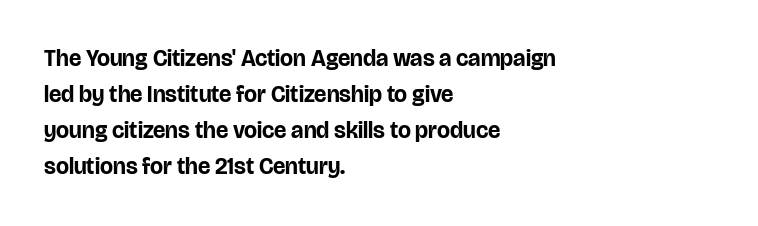
Notice how descenders clear the ascenders below comfortably — that's standard leading. The sample has been set heavy, in full bold. Italic? Not at all — the glyphs are vertical. A bare baseline throughout the passage. The rag falls on the right side of this text block. Inter-character spacing is left at the font's built-in metrics.
